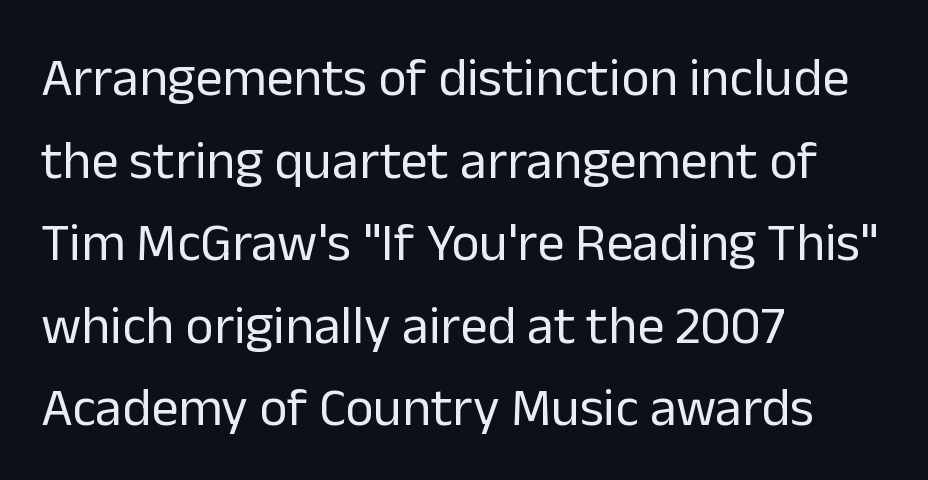
Looks like regular typesetting: each glyph gets only the width it needs. The rendering anchors every line to the left-hand side. Each word holds together tightly as a unit, with standard inter-letter gaps. Serifs: no, the terminals of the letterforms are clean.
